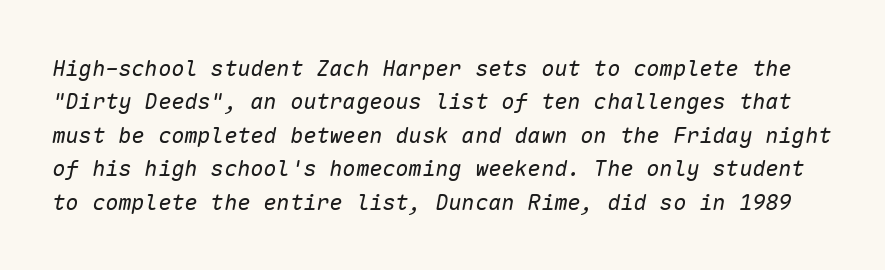
{"italic": "yes", "lean": "right", "slant_degrees": 10, "bold": "no", "underline": "no", "line_spacing": "normal", "line_spacing_ratio": 1.52, "letter_spacing": "normal", "letter_spacing_em": 0.0, "glyph_px": 22}
